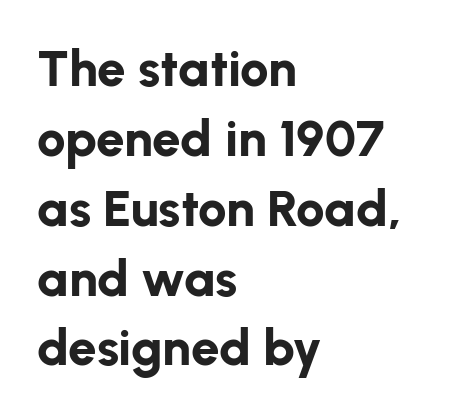
{"serif": "no", "italic": "no", "bold": "yes", "weight": "bold", "width": "normal", "stroke_contrast": "low", "x_height": "medium", "monospaced": "no", "underline": "no", "align": "left", "line_spacing": "normal", "line_spacing_ratio": 1.37, "letter_spacing": "normal", "letter_spacing_em": 0.0, "glyph_px": 51}
